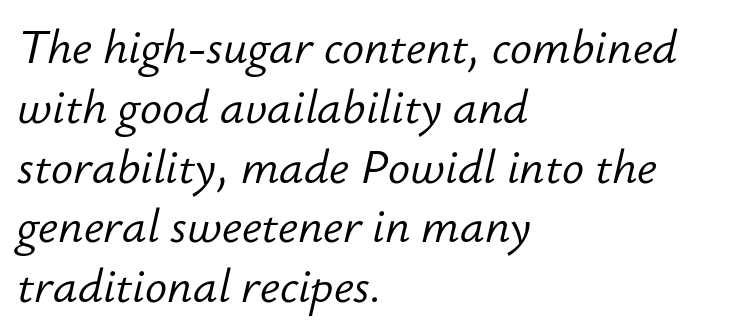
The image shows 46 px light type, italic (leaning right); set left-aligned, normal line spacing (1.3x), normal letter spacing, not underlined; low stroke contrast and a small x-height.
